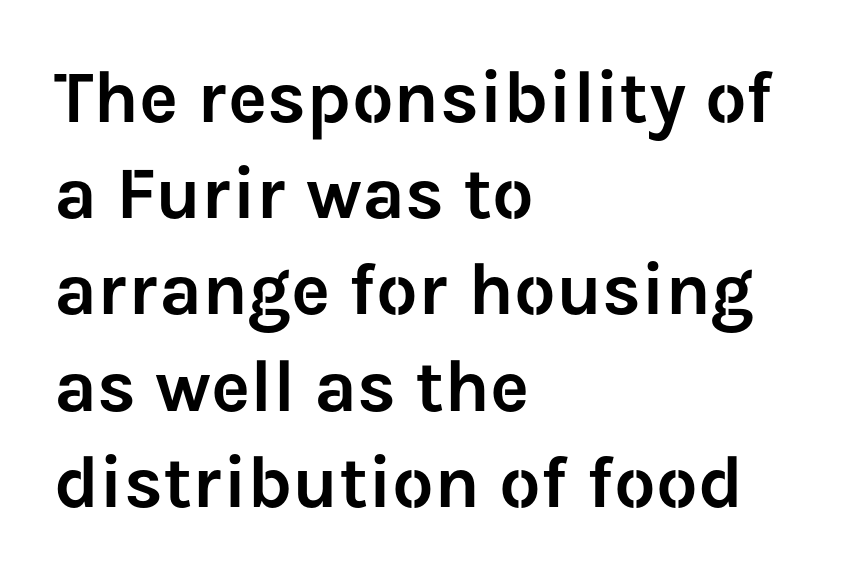
The image shows 74 px sans-serif type, upright; set left-aligned, normal line spacing (1.3x), normal letter spacing, not underlined; low stroke contrast and a medium x-height.
